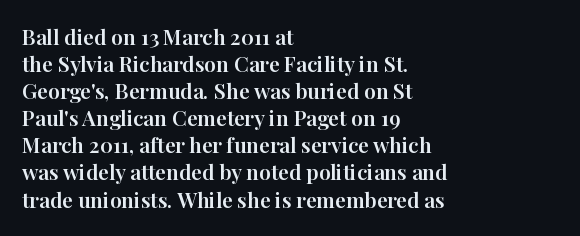
The letters stand straight up with perfectly vertical stems. Tracking here is standard; glyphs follow each other at the usual distance. Whoever set this chose a conventional vertical rhythm. The paragraph has a hard left edge and a soft right edge. Has an underline been added? It has not.
